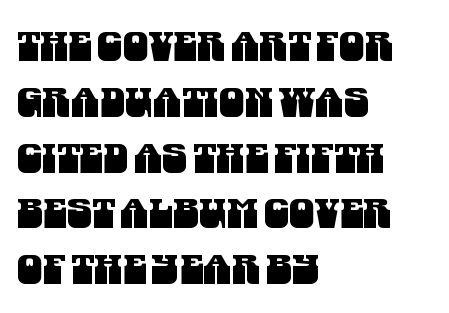
Q: Is the typeface a serif or a sans-serif typeface? A: Sans-serif.
Q: Is the text underlined? A: No.
Q: How is the paragraph aligned? A: Left-aligned.
Q: Is the spacing between letters normal or unusually wide? A: Normal.
Q: Is the spacing between lines tight, normal or loose? A: Normal.
Q: Width (condensed, normal, or wide)? A: Condensed.
Q: Stroke contrast? A: Medium.
Q: x-height? A: Large.
Q: Monospaced? A: No.
